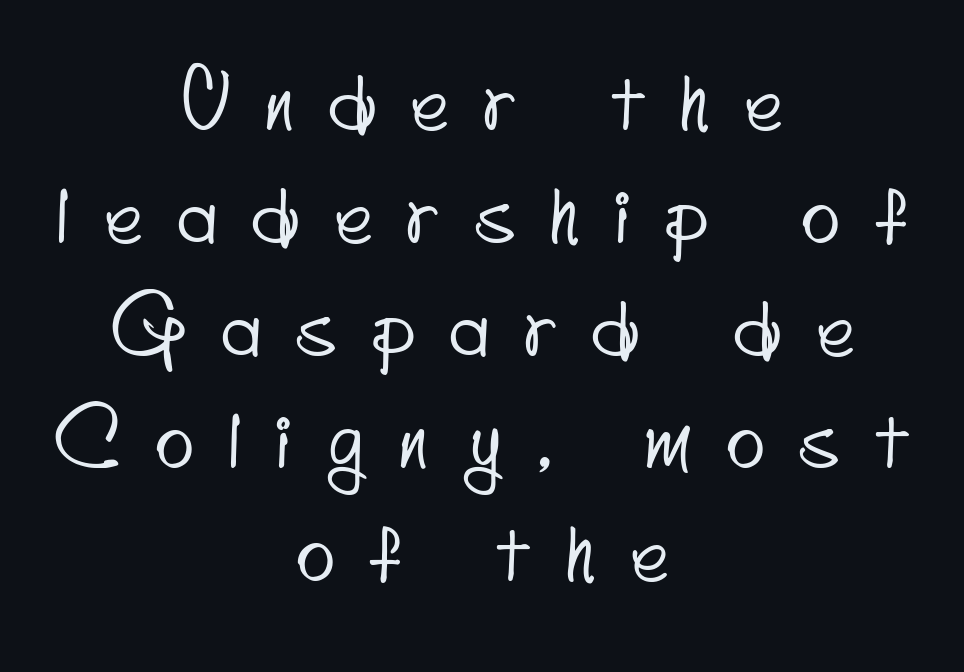
{"serif": "no", "width": "condensed", "stroke_contrast": "low", "x_height": "small", "monospaced": "no", "underline": "no", "align": "center", "line_spacing": "normal", "line_spacing_ratio": 1.41, "letter_spacing": "wide", "letter_spacing_em": 0.45, "glyph_px": 80}
